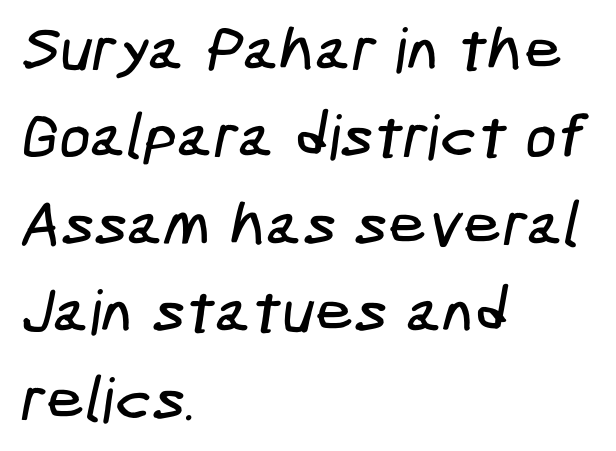
The image shows 62 px condensed sans-serif type; set left-aligned, normal line spacing (1.41x), normal letter spacing, not underlined; low stroke contrast and a medium x-height.
